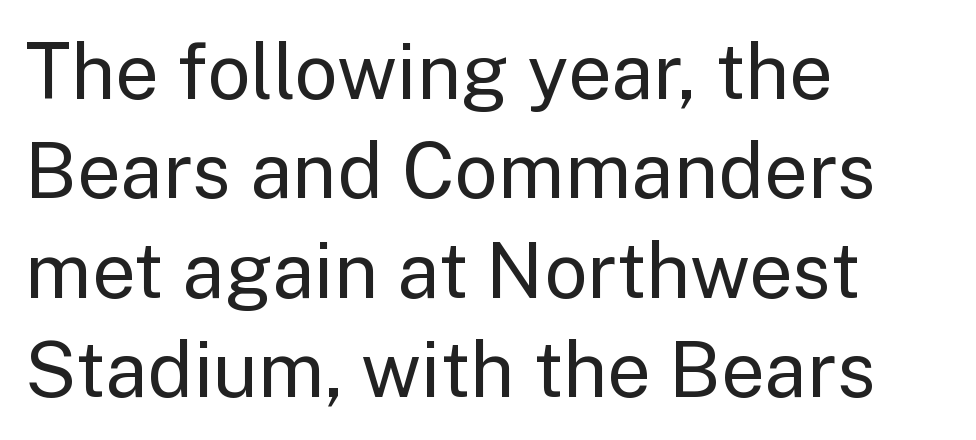
Reading down the column, the eye jumps a familiar distance to each next line. Weight: not bold — regular or lighter. You can tell it's not italic because the verticals are truly vertical. Quick note: underline off.
